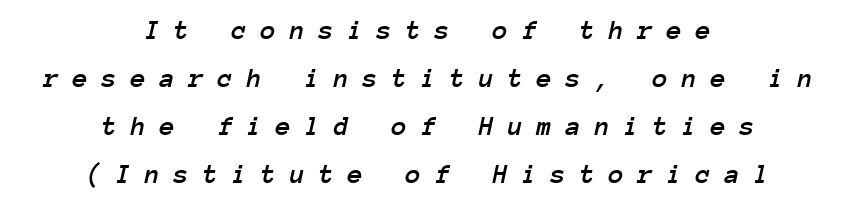
{"italic": "yes", "lean": "right", "slant_degrees": 12, "width": "normal", "stroke_contrast": "low", "x_height": "medium", "monospaced": "yes", "underline": "no", "align": "center", "line_spacing_ratio": 1.72, "letter_spacing": "wide", "letter_spacing_em": 0.49, "glyph_px": 28}
